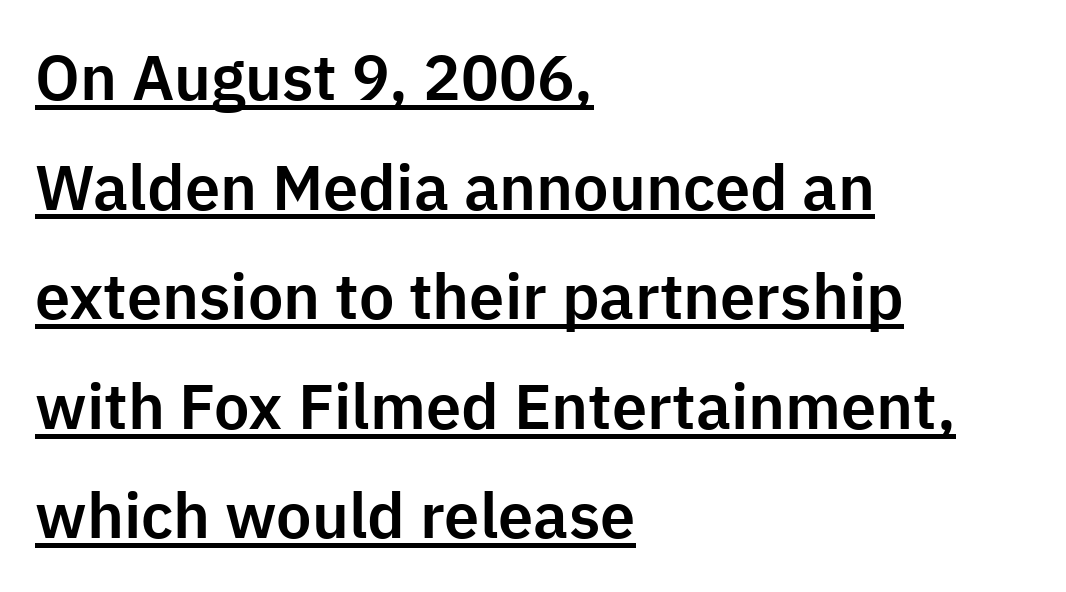
The image shows 63 px sans-serif type, upright; set left-aligned, line spacing 1.74x, normal letter spacing, underlined; low stroke contrast and a medium x-height.
